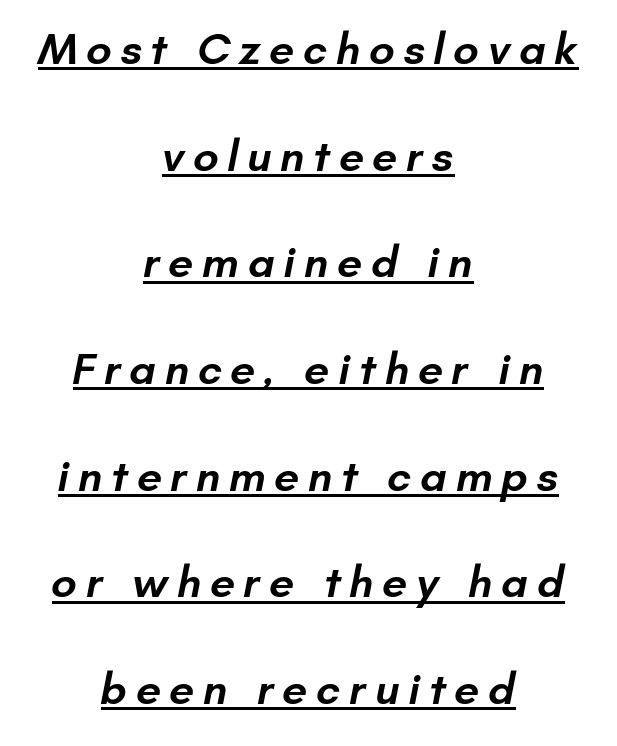
The image shows 45 px semibold sans-serif type; set centered, loose line spacing (2.37x), underlined; low stroke contrast and a small x-height.
